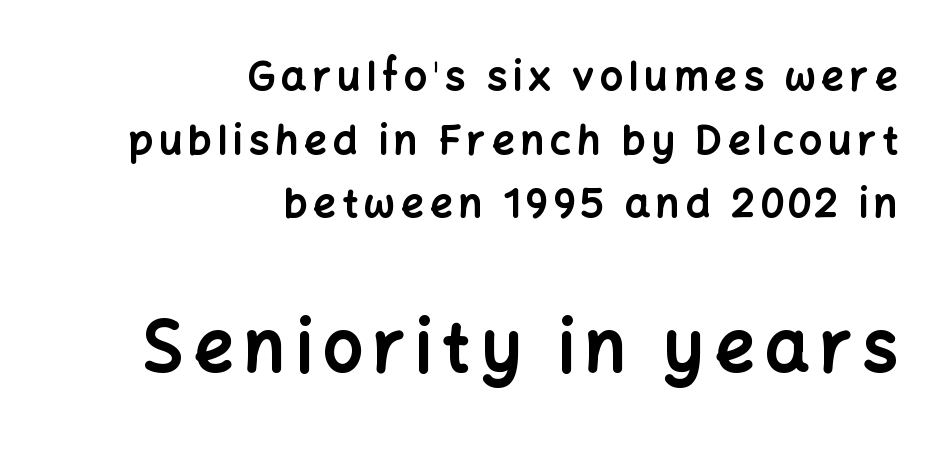
Examine the stroke ends and you'll find no serifs. Do the characters align in a grid? No, the font is proportional. In terms of leading, this rendering sits right in the middle. Is there any slant? The stems are plumb.
